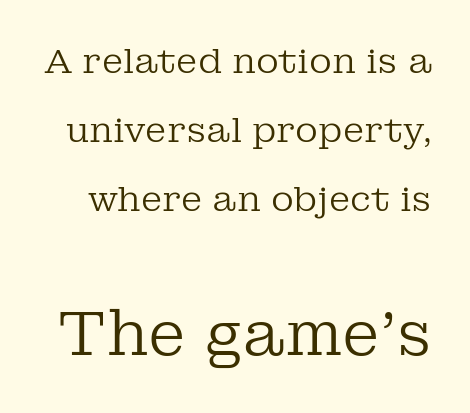
{"serif": "yes", "italic": "no", "bold": "no", "weight": "regular", "width": "normal", "stroke_contrast": "low", "x_height": "medium", "monospaced": "no", "underline": "no", "line_spacing": "loose", "line_spacing_ratio": 1.97, "letter_spacing": "normal", "letter_spacing_em": 0.0, "larger_block": "second", "size_ratio": 1.77, "glyph_px": 62}
